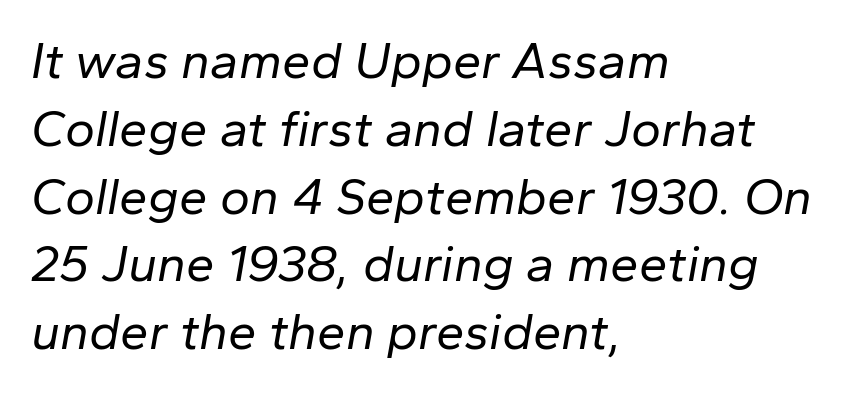
{"italic": "yes", "lean": "right", "slant_degrees": 10, "bold": "no", "weight": "regular", "width": "normal", "stroke_contrast": "low", "x_height": "medium", "monospaced": "no", "underline": "no", "align": "left", "line_spacing": "normal", "line_spacing_ratio": 1.33, "letter_spacing": "normal", "letter_spacing_em": 0.0, "glyph_px": 51}
